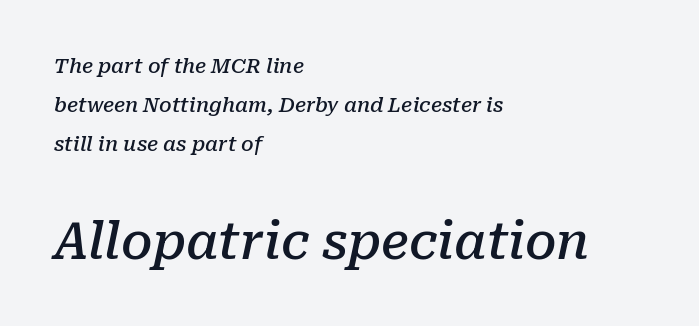
The image shows 50 px semibold serif type, italic (leaning right); set left-aligned, loose line spacing (1.96x), normal letter spacing, not underlined; the second (bottom) block is 2.5x larger; low stroke contrast and a medium x-height.
